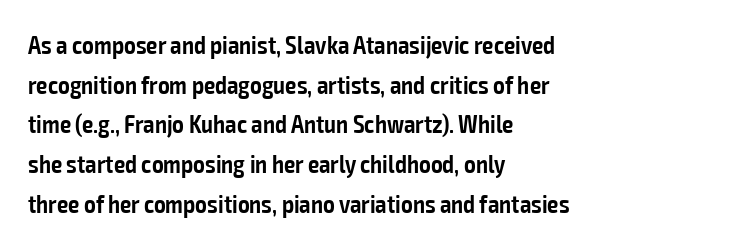
A bare baseline throughout the passage. Letter spacing: default. It's the straight-up-and-down kind of type. A somewhat darkened texture: the type is semibold rather than bold. Interline gaps are of average width in this sample. Compared with a centered layout, this one pins lines to the left instead.
